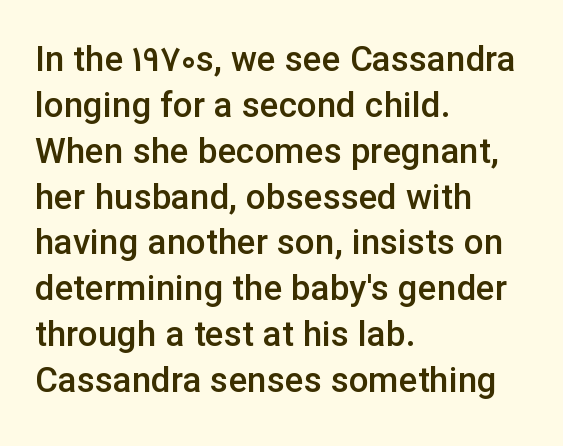
Q: Is the text bold? A: Semi-bold.
Q: Is the text italic (slanted)? A: No, it is upright.
Q: Is the typeface a serif or a sans-serif typeface? A: Sans-serif.
Q: Is the text underlined? A: No.
Q: How is the paragraph aligned? A: Left-aligned.
Q: Is the spacing between letters normal or unusually wide? A: Normal.
Q: Is the spacing between lines tight, normal or loose? A: Normal.
Q: Width (condensed, normal, or wide)? A: Normal.
Q: Stroke contrast? A: Low.
Q: x-height? A: Medium.
Q: Monospaced? A: No.
